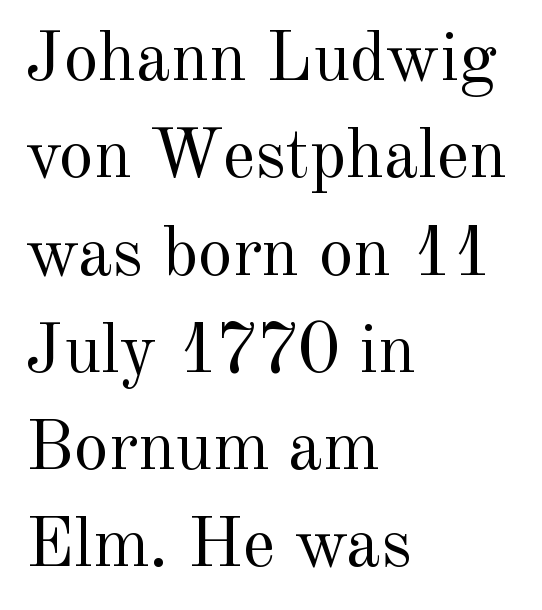
{"serif": "yes", "italic": "no", "bold": "no", "weight": "regular", "width": "normal", "x_height": "small", "monospaced": "no", "underline": "no", "align": "left", "line_spacing": "normal", "line_spacing_ratio": 1.39, "letter_spacing": "normal", "letter_spacing_em": 0.0, "glyph_px": 70}
